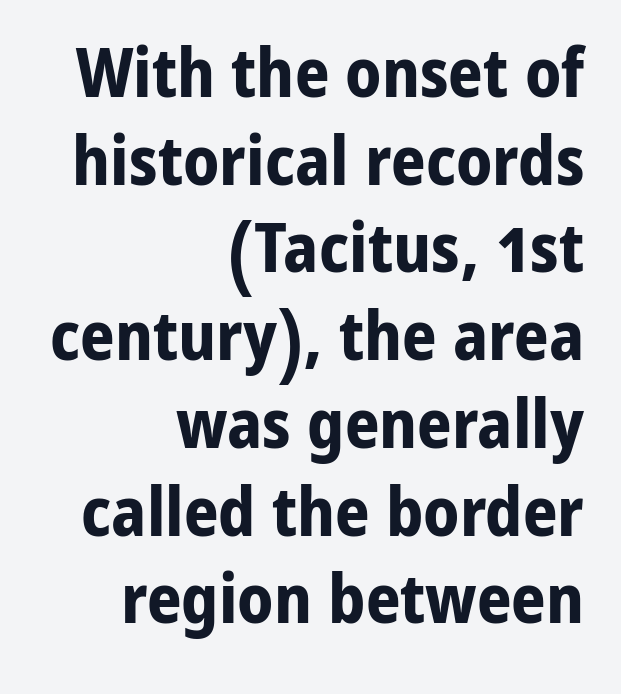
{"serif": "no", "italic": "no", "bold": "yes", "weight": "bold", "width": "normal", "stroke_contrast": "low", "x_height": "medium", "monospaced": "no", "underline": "no", "align": "right", "line_spacing": "normal", "line_spacing_ratio": 1.29, "letter_spacing": "normal", "letter_spacing_em": 0.0, "glyph_px": 68}
